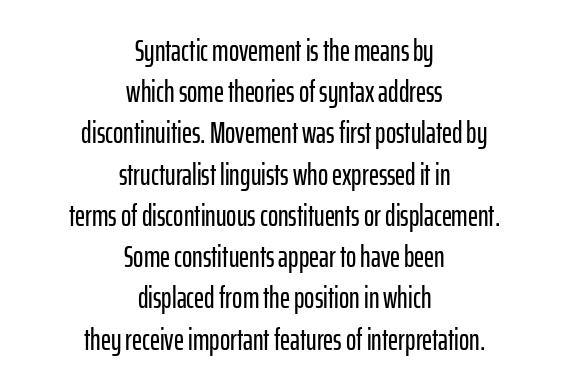
Q: Is the text italic (slanted)? A: No, it is upright.
Q: Is the typeface a serif or a sans-serif typeface? A: Sans-serif.
Q: Is the text underlined? A: No.
Q: How is the paragraph aligned? A: Centered.
Q: Is the spacing between letters normal or unusually wide? A: Normal.
Q: Is the spacing between lines tight, normal or loose? A: Normal.
Q: Width (condensed, normal, or wide)? A: Condensed.
Q: Stroke contrast? A: Low.
Q: x-height? A: Medium.
Q: Monospaced? A: No.
